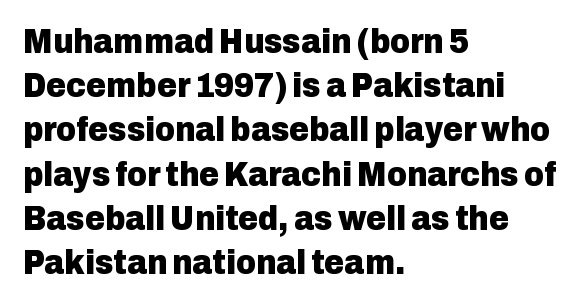
{"serif": "no", "italic": "no", "bold": "yes", "weight": "heavy", "width": "normal", "stroke_contrast": "low", "x_height": "medium", "monospaced": "no", "underline": "no", "align": "left", "line_spacing": "normal", "line_spacing_ratio": 1.3, "letter_spacing": "normal", "letter_spacing_em": 0.0, "glyph_px": 34}
